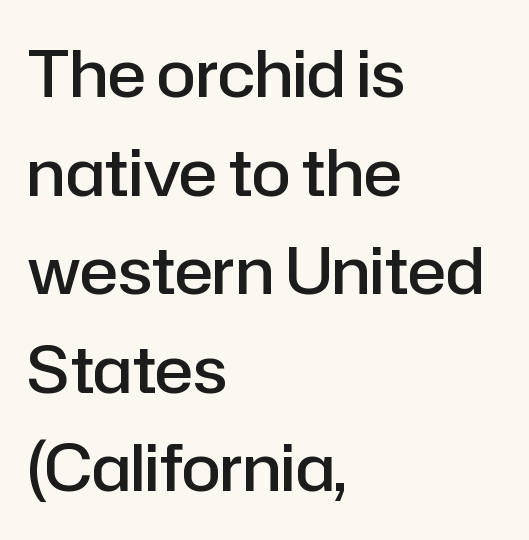
Q: Is the text bold? A: Semi-bold.
Q: Is the text italic (slanted)? A: No, it is upright.
Q: Is the typeface a serif or a sans-serif typeface? A: Sans-serif.
Q: Is the text underlined? A: No.
Q: How is the paragraph aligned? A: Left-aligned.
Q: Is the spacing between letters normal or unusually wide? A: Normal.
Q: Is the spacing between lines tight, normal or loose? A: Normal.
Q: Width (condensed, normal, or wide)? A: Normal.
Q: Stroke contrast? A: Low.
Q: x-height? A: Medium.
Q: Monospaced? A: No.
